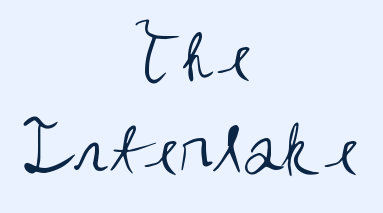
The letters advance in unequal steps, a hallmark of proportional type. No extra tracking has been applied to these lines. Each row of text sits above clean, open space. The text was rendered using a sans face with plain stroke endings. Both edges are ragged and mirror each other, which tells us the setting is centered.
